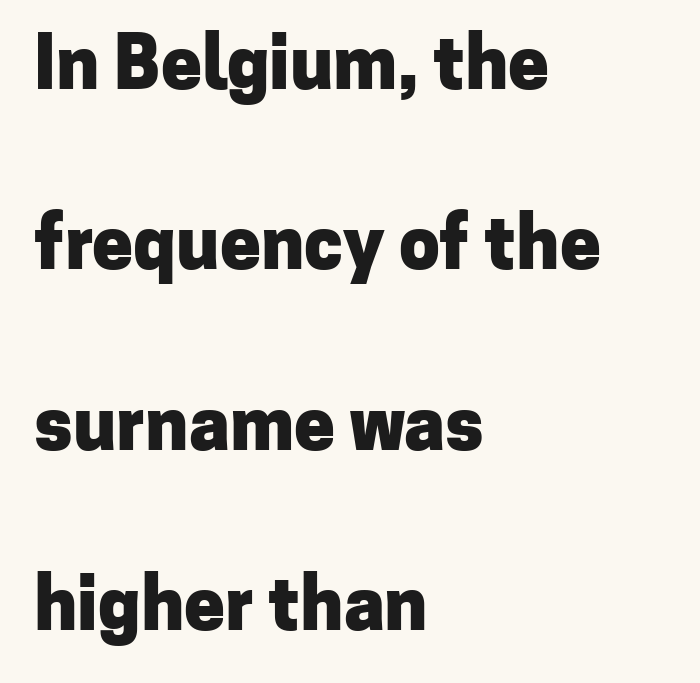
Each word holds together tightly as a unit, with standard inter-letter gaps. Words float on clear page, feet unadorned. Note the varied advance widths — an 'i' is clearly narrower than an 'm'. Nothing sits at the stroke ends, so this counts as sans-serif. Bold? Absolutely — the strokes are thick and heavy. You can tell it's not italic because the verticals are truly vertical.
